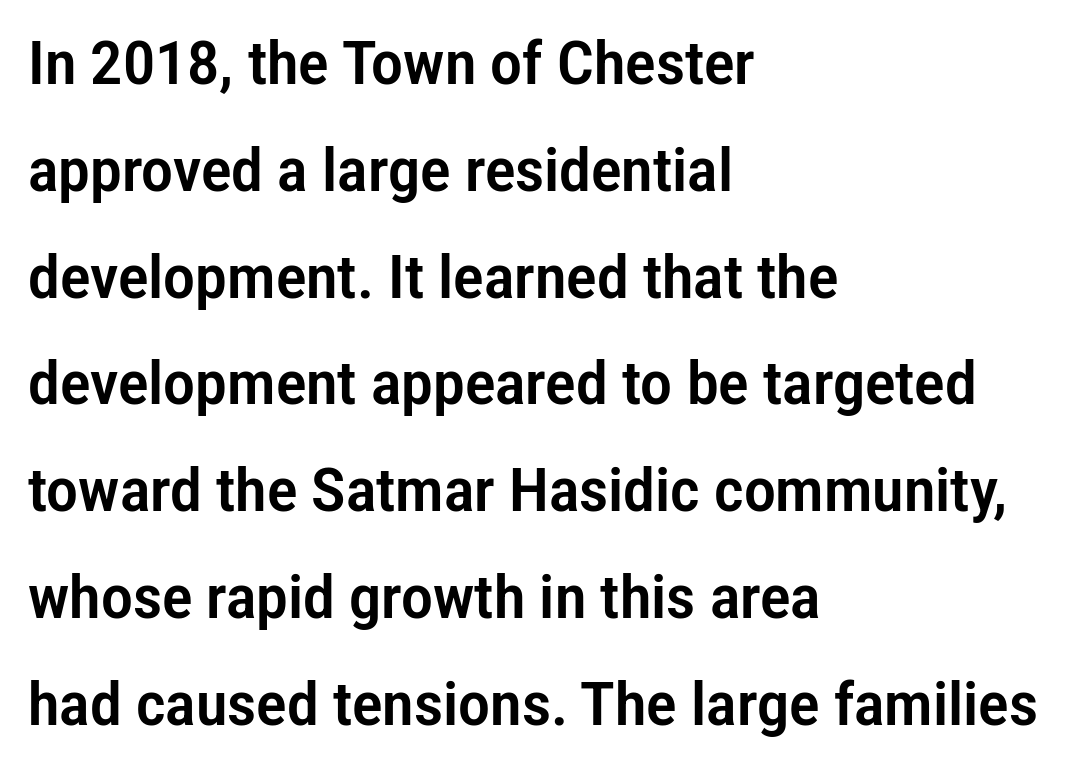
Notice how the passage keeps a crisp vertical edge on the left only. To sum up the face: it is a sans, with no serifs. It's the straight-up-and-down kind of type. Varying glyph widths throughout — classic text-font behaviour.
